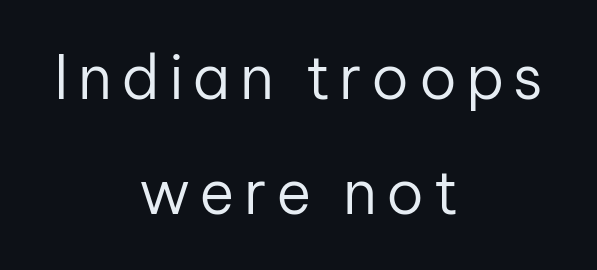
The image shows 60 px regular-weight sans-serif type, upright; set centered, loose line spacing (1.92x), not underlined; low stroke contrast and a medium x-height.
